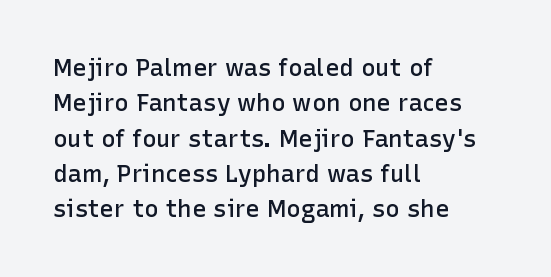
{"italic": "no", "bold": "semi", "underline": "no", "align": "left", "line_spacing": "normal", "line_spacing_ratio": 1.47, "letter_spacing": "normal", "letter_spacing_em": 0.0, "glyph_px": 24}
